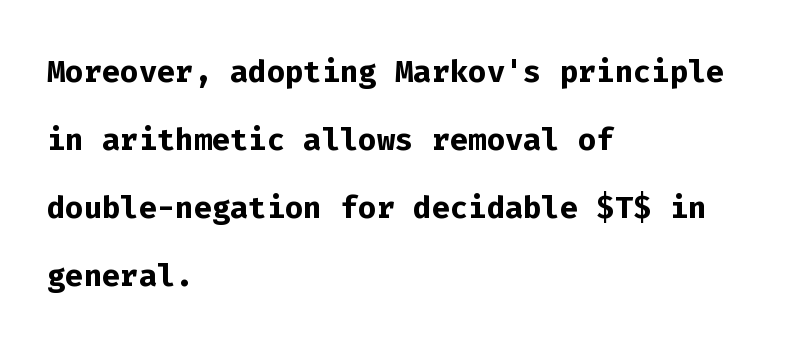
Quick note: interline space is typical. Upright lettering throughout. This rendering employs a face without finishing strokes, i.e., a sans-serif. Quick note: underline off. The rendering uses typewriter-style spacing with identical character cells.
